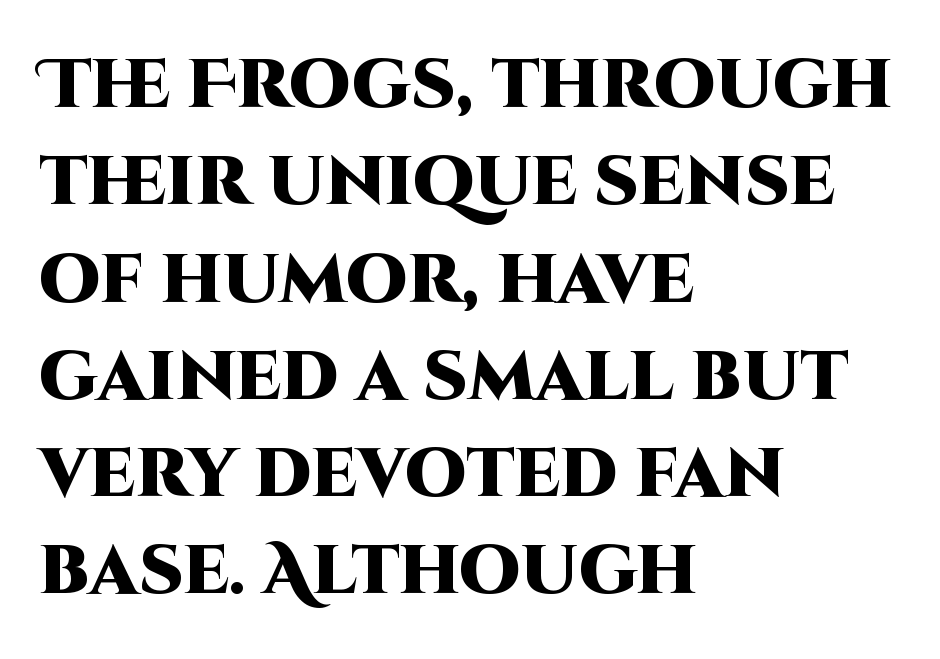
The image shows 69 px heavy sans-serif type, upright; set left-aligned, normal line spacing (1.41x), normal letter spacing, not underlined; high stroke contrast and a large x-height.
